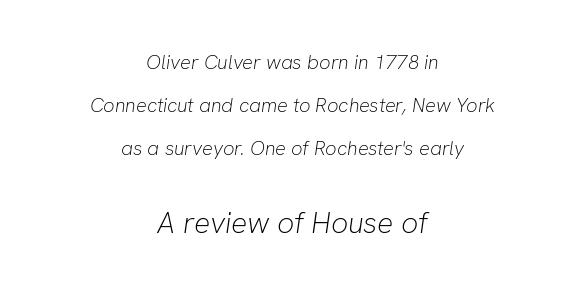
Centered paragraph, ragged on both sides. The gaps between neighbouring characters are ordinary and unremarkable. Weight: in the light-to-regular range. The glyphs are unaccompanied by any horizontal stroke below them. The lines are spread far apart with generous leading. The rendering applies a slant to the glyphs.
